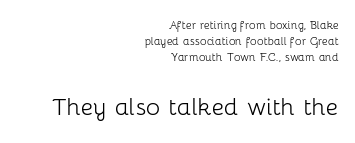
{"serif": "no", "italic": "no", "bold": "no", "weight": "light", "width": "normal", "stroke_contrast": "low", "x_height": "medium", "monospaced": "no", "underline": "no", "align": "right", "line_spacing": "tight", "line_spacing_ratio": 1.13, "letter_spacing": "normal", "letter_spacing_em": 0.0, "larger_block": "second", "size_ratio": 2.14, "glyph_px": 30}
